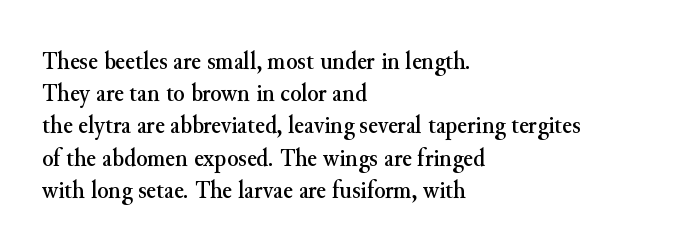
The image shows 26 px text type, upright; set left-aligned, line spacing 1.24x, normal letter spacing, not underlined.
